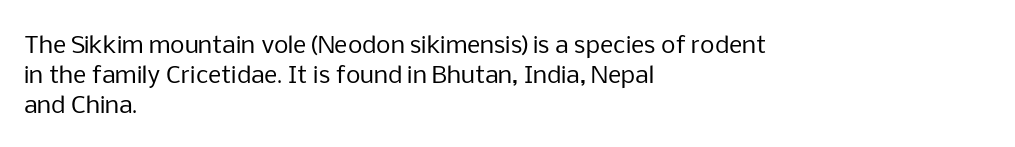
Teacher's note: observe the even left margin — that is flush-left alignment. Does extra space separate the letters? No, they use regular spacing. In terms of posture, this sample is upright. The glyphs are unaccompanied by any horizontal stroke below them. The lines sit at an ordinary, default distance from one another.
